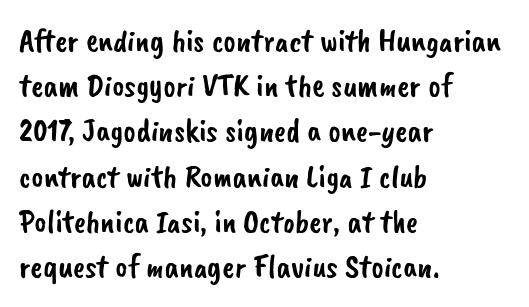
Q: Is the typeface a serif or a sans-serif typeface? A: Sans-serif.
Q: Is the text underlined? A: No.
Q: How is the paragraph aligned? A: Left-aligned.
Q: Is the spacing between letters normal or unusually wide? A: Normal.
Q: Is the spacing between lines tight, normal or loose? A: Normal.
Q: Width (condensed, normal, or wide)? A: Normal.
Q: Stroke contrast? A: Low.
Q: x-height? A: Small.
Q: Monospaced? A: No.
